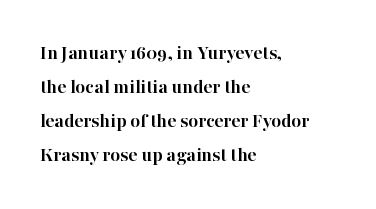
{"italic": "no", "bold": "yes", "underline": "no", "align": "left", "line_spacing": "normal", "line_spacing_ratio": 1.62, "letter_spacing": "normal", "letter_spacing_em": 0.0, "glyph_px": 21}
